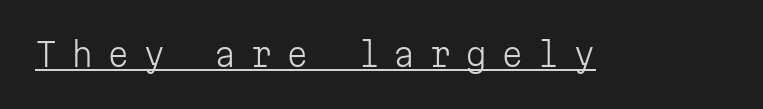
Looks like terminal output: every glyph gets an equal slot. To sum up the face: it is a sans, with no serifs. The letterforms stand isolated, each surrounded by extra space. Letters have the restrained weight of plain body copy at most.
